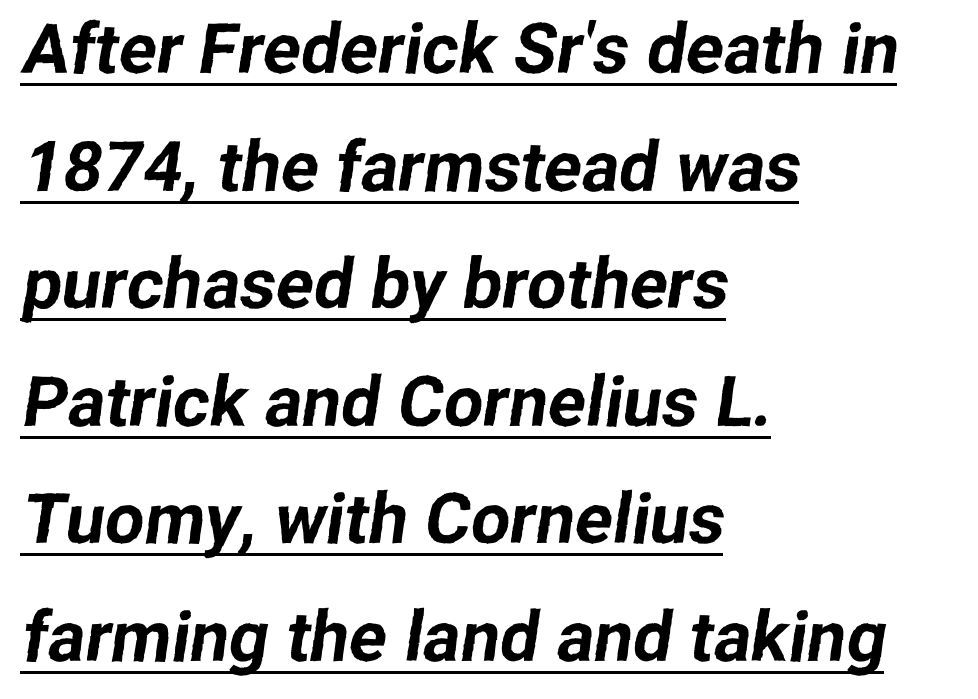
Q: Is the typeface a serif or a sans-serif typeface? A: Sans-serif.
Q: Is the text underlined? A: Yes.
Q: How is the paragraph aligned? A: Left-aligned.
Q: Is the spacing between letters normal or unusually wide? A: Normal.
Q: Is the spacing between lines tight, normal or loose? A: Normal.
Q: Width (condensed, normal, or wide)? A: Normal.
Q: Stroke contrast? A: Low.
Q: x-height? A: Medium.
Q: Monospaced? A: No.
